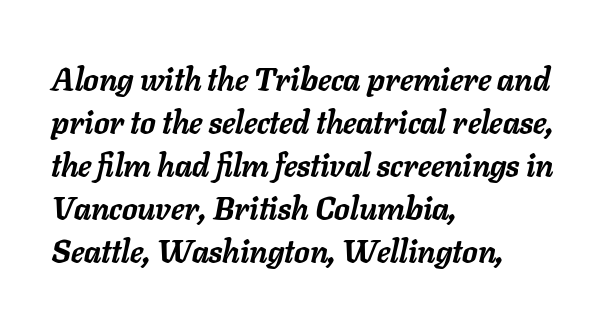
Would a proofreader flag this as italicized? Yes. One-word summary of the alignment: left. The letters sit at their default tracking, neither squeezed nor spread. Pretty heavy lettering here — definitely bold.
